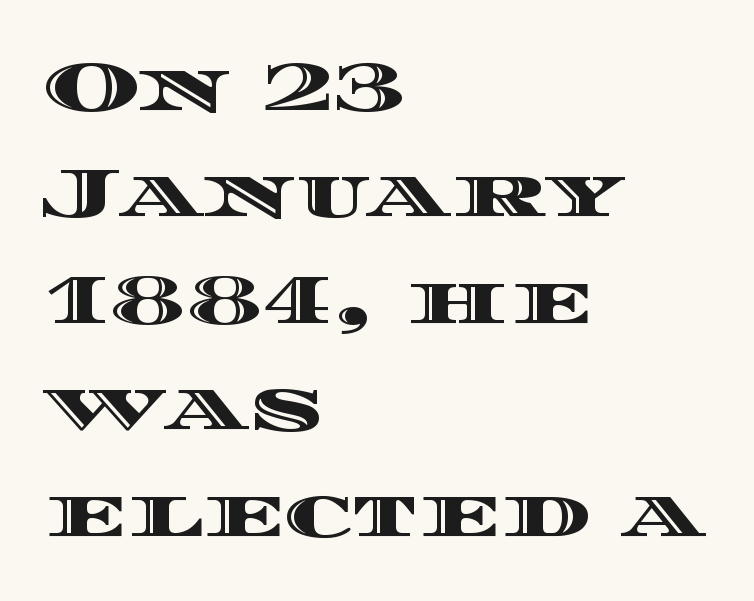
The image shows 70 px wide type, upright; set left-aligned, normal line spacing (1.52x), normal letter spacing, not underlined; a large x-height.
